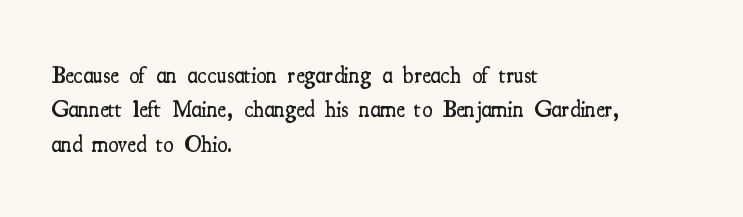
The sample has been set in demibold, a notch under bold. Students, observe: this is what conventionally led text looks like. All the whitespace from short lines collects on the right. Descenders are the only things crossing below the line.
